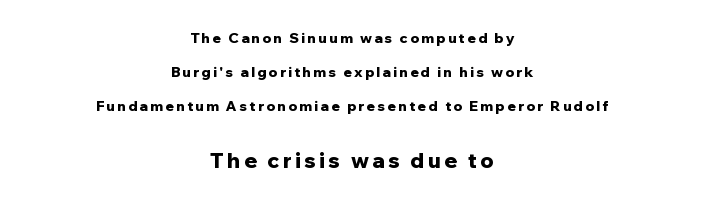
Q: Is the text bold? A: Yes.
Q: Is the text italic (slanted)? A: No, it is upright.
Q: Is the text underlined? A: No.
Q: How is the paragraph aligned? A: Centered.
Q: Is the spacing between lines tight, normal or loose? A: Loose.
Q: Which block of text is set in a larger size, the first (top) or the second (bottom)? A: The second (bottom) one.
